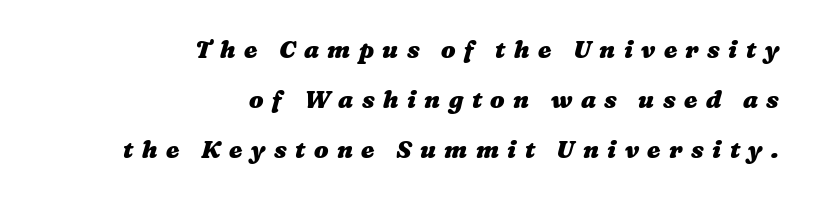
Q: Is the text bold? A: Yes.
Q: Is the text underlined? A: No.
Q: How is the paragraph aligned? A: Right-aligned.
Q: Is the spacing between letters normal or unusually wide? A: Unusually wide.
Q: Is the spacing between lines tight, normal or loose? A: Loose.
